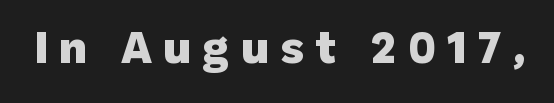
{"serif": "no", "italic": "no", "bold": "yes", "weight": "heavy", "width": "normal", "stroke_contrast": "low", "x_height": "medium", "monospaced": "no", "underline": "no", "letter_spacing": "wide", "letter_spacing_em": 0.24, "glyph_px": 46}
